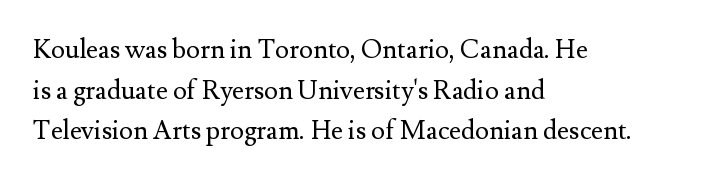
The image shows 26 px text type, upright; set left-aligned, normal line spacing (1.56x), normal letter spacing, not underlined.
